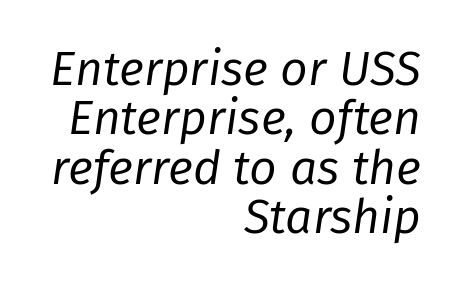
Each letter keeps its own natural width here, so spacing adapts to shape. Does extra space separate the letters? No, they use regular spacing. Nothing heavy about these letters — not bold at all. It's the slanting kind of type. The line-height multiplier appears low, near solid setting. The gap between lines stays unmarked.
